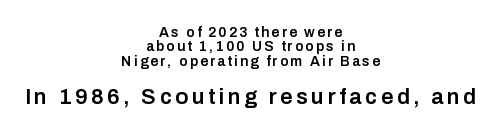
Q: Is the text bold? A: Semi-bold.
Q: Is the text italic (slanted)? A: No, it is upright.
Q: Is the text underlined? A: No.
Q: How is the paragraph aligned? A: Centered.
Q: Is the spacing between lines tight, normal or loose? A: Tight.
Q: Which block of text is set in a larger size, the first (top) or the second (bottom)? A: The second (bottom) one.
